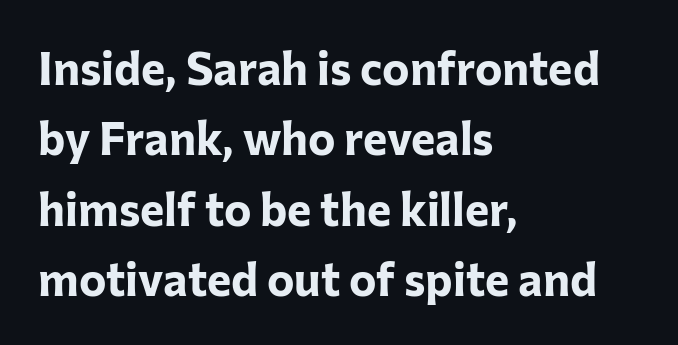
The image shows 46 px bold sans-serif type, upright; set left-aligned, normal line spacing (1.53x), normal letter spacing, not underlined; low stroke contrast and a medium x-height.
